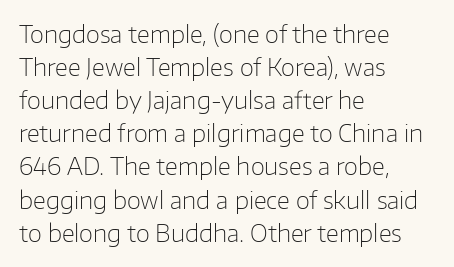
The image shows 23 px text type, upright; set left-aligned, normal line spacing (1.44x), normal letter spacing, not underlined.
